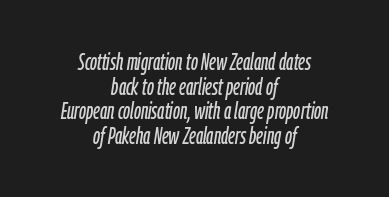
Q: Is the text italic (slanted)? A: Yes, it leans right by about 9 degrees.
Q: Is the text underlined? A: No.
Q: How is the paragraph aligned? A: Centered.
Q: Is the spacing between letters normal or unusually wide? A: Normal.
Q: Is the spacing between lines tight, normal or loose? A: Tight.
